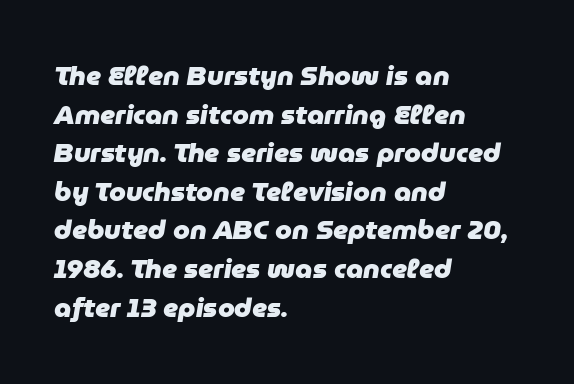
{"italic": "yes", "lean": "right", "slant_degrees": 9, "bold": "yes", "underline": "no", "align": "left", "line_spacing": "normal", "line_spacing_ratio": 1.43, "letter_spacing": "normal", "letter_spacing_em": 0.0, "glyph_px": 27}
